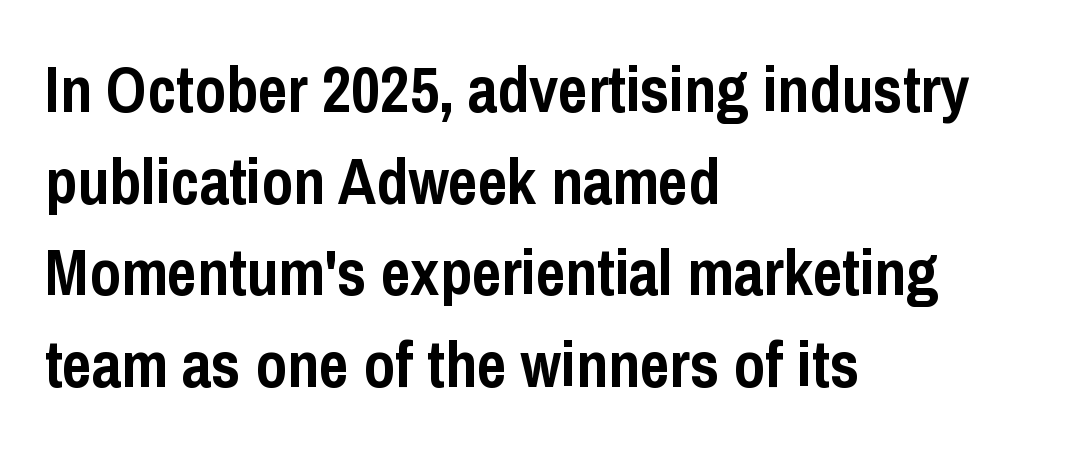
Q: Is the text bold? A: Yes.
Q: Is the text italic (slanted)? A: No, it is upright.
Q: Is the typeface a serif or a sans-serif typeface? A: Sans-serif.
Q: Is the text underlined? A: No.
Q: How is the paragraph aligned? A: Left-aligned.
Q: Is the spacing between letters normal or unusually wide? A: Normal.
Q: Is the spacing between lines tight, normal or loose? A: Normal.
Q: Width (condensed, normal, or wide)? A: Condensed.
Q: Stroke contrast? A: Low.
Q: x-height? A: Medium.
Q: Monospaced? A: No.
